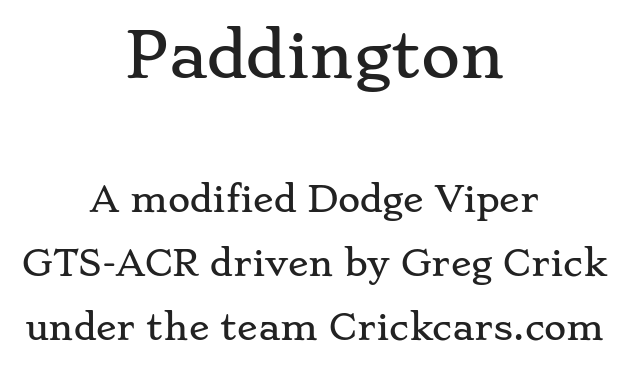
The image shows 60 px wide serif type, upright; set centered, line spacing 1.88x, normal letter spacing, not underlined; the first (top) block is 1.76x larger; low stroke contrast and a small x-height.
